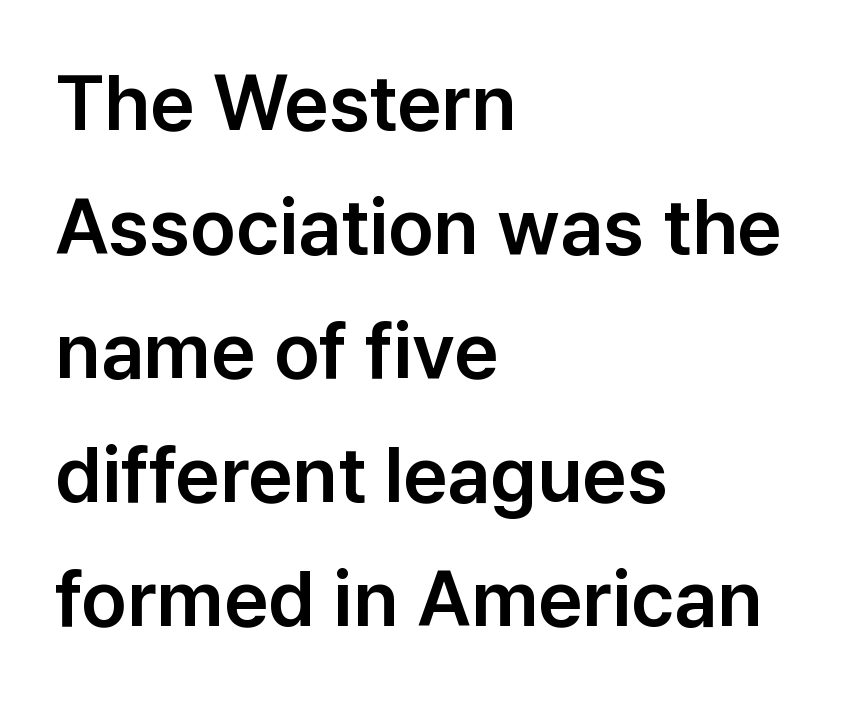
Q: Is the text italic (slanted)? A: No, it is upright.
Q: Is the typeface a serif or a sans-serif typeface? A: Sans-serif.
Q: Is the text underlined? A: No.
Q: How is the paragraph aligned? A: Left-aligned.
Q: Is the spacing between letters normal or unusually wide? A: Normal.
Q: Is the spacing between lines tight, normal or loose? A: Normal.
Q: Width (condensed, normal, or wide)? A: Normal.
Q: Stroke contrast? A: Low.
Q: x-height? A: Medium.
Q: Monospaced? A: No.
